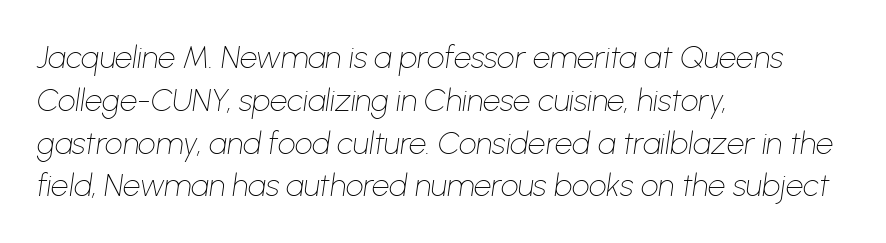
{"italic": "yes", "lean": "right", "slant_degrees": 8, "bold": "no", "weight": "thin", "width": "normal", "stroke_contrast": "low", "x_height": "medium", "monospaced": "no", "underline": "no", "align": "left", "line_spacing": "normal", "line_spacing_ratio": 1.38, "letter_spacing": "normal", "letter_spacing_em": 0.0, "glyph_px": 31}
